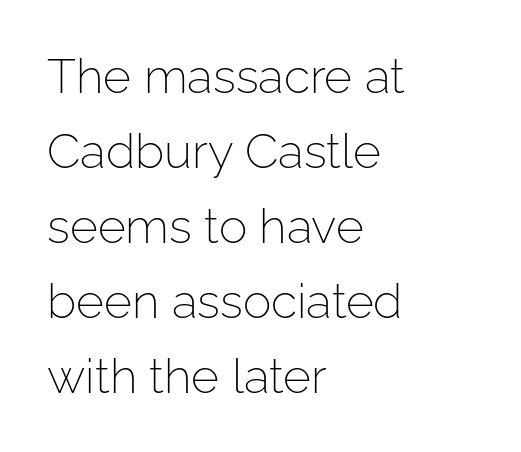
The image shows 48 px light sans-serif type, upright; set left-aligned, normal line spacing (1.56x), normal letter spacing, not underlined; low stroke contrast and a medium x-height.
